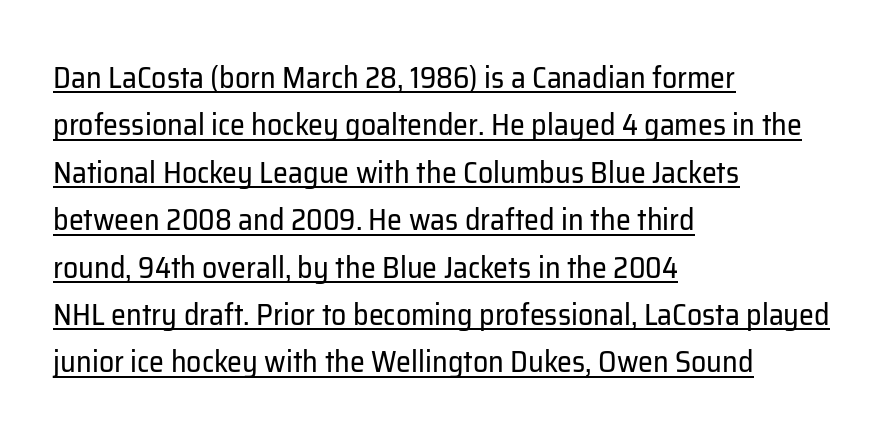
{"serif": "no", "italic": "no", "bold": "no", "weight": "regular", "width": "normal", "stroke_contrast": "low", "x_height": "medium", "monospaced": "no", "underline": "yes", "align": "left", "line_spacing": "normal", "line_spacing_ratio": 1.58, "letter_spacing": "normal", "letter_spacing_em": 0.0, "glyph_px": 30}
